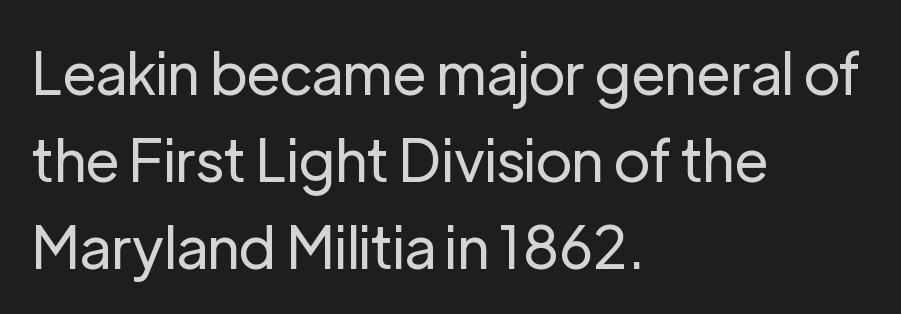
{"serif": "no", "italic": "no", "bold": "no", "weight": "regular", "width": "normal", "stroke_contrast": "low", "x_height": "medium", "monospaced": "no", "underline": "no", "align": "left", "line_spacing": "normal", "line_spacing_ratio": 1.5, "letter_spacing": "normal", "letter_spacing_em": 0.0, "glyph_px": 58}
